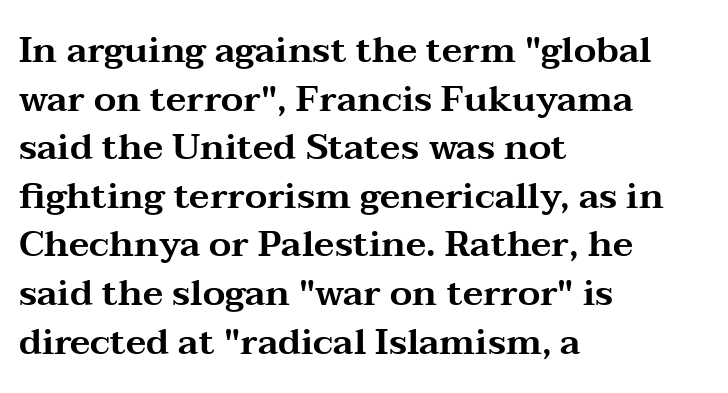
The image shows 36 px wide serif type, upright; set left-aligned, normal line spacing (1.35x), normal letter spacing, not underlined; medium stroke contrast and a medium x-height.
